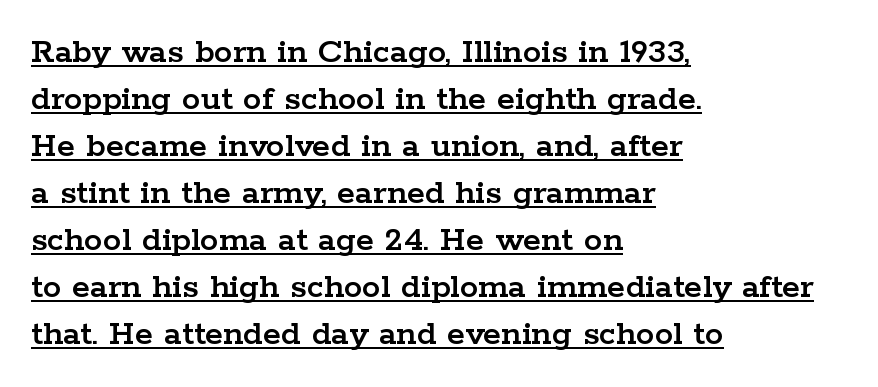
{"serif": "yes", "italic": "no", "width": "wide", "stroke_contrast": "low", "x_height": "medium", "monospaced": "no", "underline": "yes", "align": "left", "line_spacing": "normal", "line_spacing_ratio": 1.27, "letter_spacing": "normal", "letter_spacing_em": 0.0, "glyph_px": 37}
